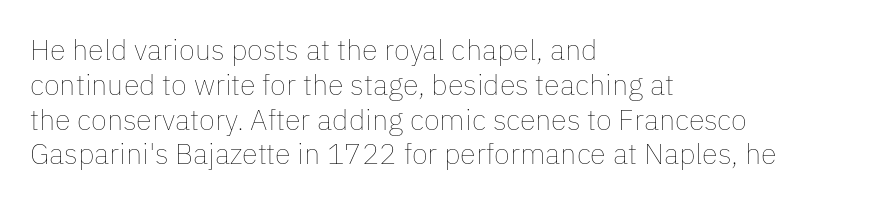
Q: Is the text bold? A: No.
Q: Is the text italic (slanted)? A: No, it is upright.
Q: Is the text underlined? A: No.
Q: How is the paragraph aligned? A: Left-aligned.
Q: Is the spacing between letters normal or unusually wide? A: Normal.
Q: Width (condensed, normal, or wide)? A: Normal.
Q: Stroke contrast? A: Low.
Q: x-height? A: Medium.
Q: Monospaced? A: No.
